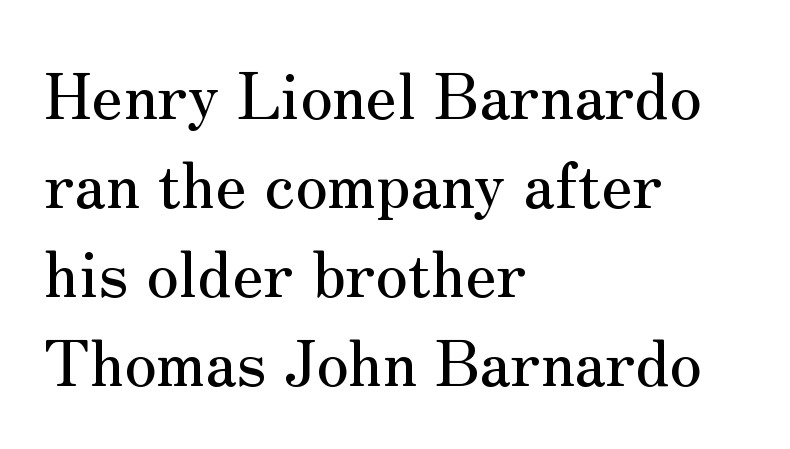
The image shows 64 px serif type, upright; set left-aligned, normal line spacing (1.39x), normal letter spacing, not underlined; medium stroke contrast and a small x-height.
